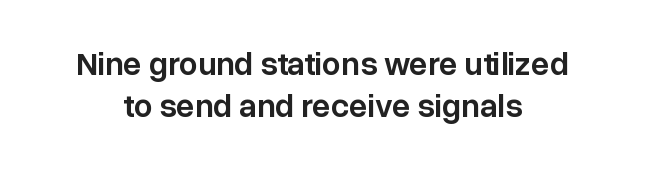
{"serif": "no", "italic": "no", "bold": "semi", "weight": "semibold", "width": "normal", "stroke_contrast": "low", "x_height": "medium", "monospaced": "no", "underline": "no", "align": "center", "line_spacing": "normal", "line_spacing_ratio": 1.27, "letter_spacing": "normal", "letter_spacing_em": 0.0, "glyph_px": 33}
